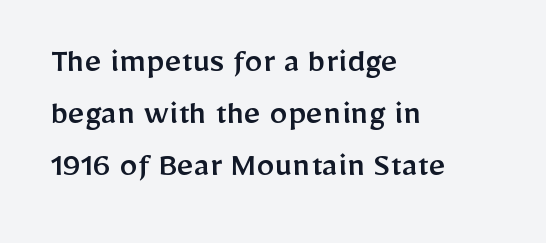
The image shows 36 px sans-serif type, upright; set left-aligned, normal line spacing (1.44x), normal letter spacing, not underlined; low stroke contrast and a medium x-height.
